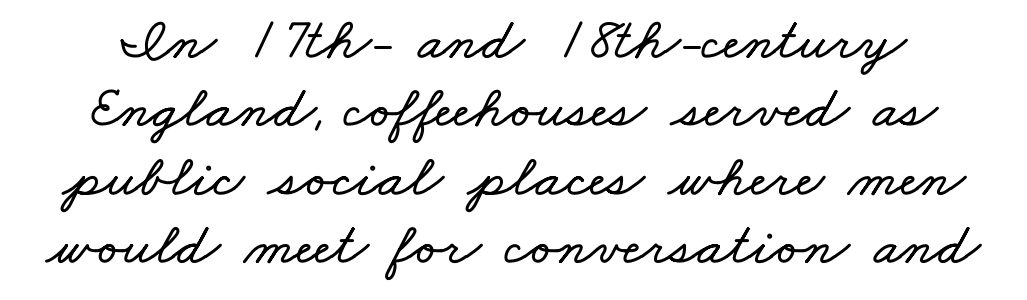
Q: Is the text underlined? A: No.
Q: Is the spacing between letters normal or unusually wide? A: Normal.
Q: Is the spacing between lines tight, normal or loose? A: Tight.
Q: Width (condensed, normal, or wide)? A: Wide.
Q: Stroke contrast? A: Low.
Q: x-height? A: Small.
Q: Monospaced? A: No.
